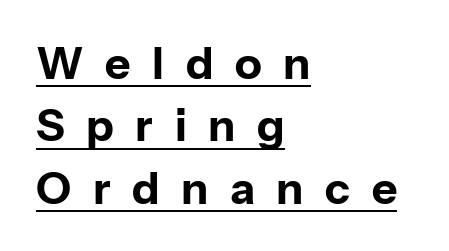
Q: Is the text bold? A: Yes.
Q: Is the text italic (slanted)? A: No, it is upright.
Q: Is the typeface a serif or a sans-serif typeface? A: Sans-serif.
Q: Is the text underlined? A: Yes.
Q: How is the paragraph aligned? A: Left-aligned.
Q: Is the spacing between letters normal or unusually wide? A: Unusually wide.
Q: Is the spacing between lines tight, normal or loose? A: Normal.
Q: Width (condensed, normal, or wide)? A: Normal.
Q: Stroke contrast? A: Low.
Q: x-height? A: Medium.
Q: Monospaced? A: No.
